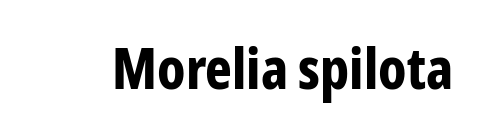
Q: Is the text bold? A: Yes.
Q: Is the text italic (slanted)? A: No, it is upright.
Q: Is the typeface a serif or a sans-serif typeface? A: Sans-serif.
Q: Is the text underlined? A: No.
Q: Is the spacing between letters normal or unusually wide? A: Normal.
Q: Width (condensed, normal, or wide)? A: Condensed.
Q: Stroke contrast? A: Low.
Q: x-height? A: Medium.
Q: Monospaced? A: No.
